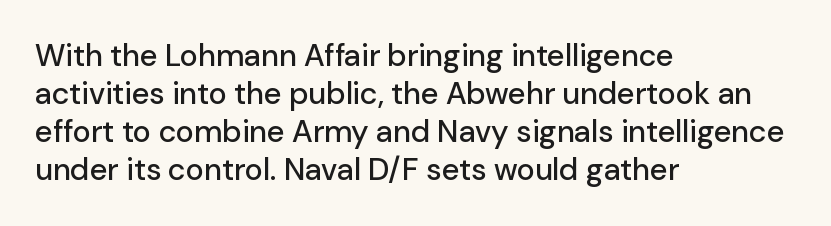
Q: Is the text italic (slanted)? A: No, it is upright.
Q: Is the typeface a serif or a sans-serif typeface? A: Sans-serif.
Q: Is the text underlined? A: No.
Q: How is the paragraph aligned? A: Left-aligned.
Q: Is the spacing between letters normal or unusually wide? A: Normal.
Q: Width (condensed, normal, or wide)? A: Normal.
Q: Stroke contrast? A: Low.
Q: x-height? A: Medium.
Q: Monospaced? A: No.
